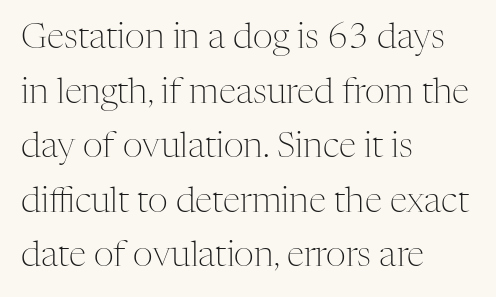
Q: Is the text bold? A: No.
Q: Is the text italic (slanted)? A: No, it is upright.
Q: Is the typeface a serif or a sans-serif typeface? A: Serif.
Q: Is the text underlined? A: No.
Q: How is the paragraph aligned? A: Left-aligned.
Q: Is the spacing between letters normal or unusually wide? A: Normal.
Q: Is the spacing between lines tight, normal or loose? A: Normal.
Q: Width (condensed, normal, or wide)? A: Normal.
Q: Stroke contrast? A: Medium.
Q: x-height? A: Medium.
Q: Monospaced? A: No.
